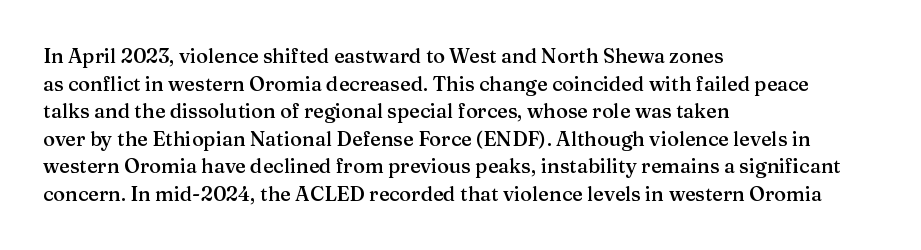
The image shows 20 px text type, upright; set left-aligned, normal line spacing (1.38x), normal letter spacing, not underlined.
